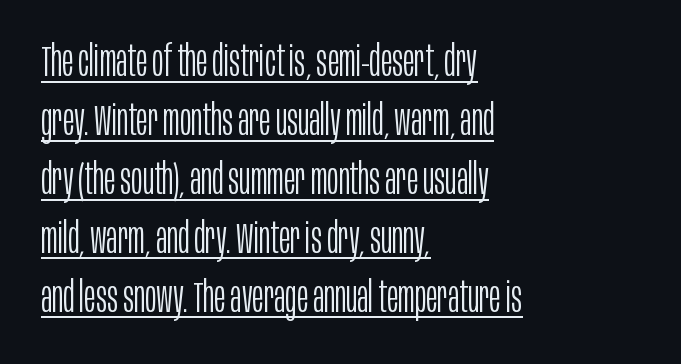
The image shows 43 px light, condensed sans-serif type, upright; set left-aligned, normal line spacing (1.37x), normal letter spacing, underlined; low stroke contrast and a large x-height.
